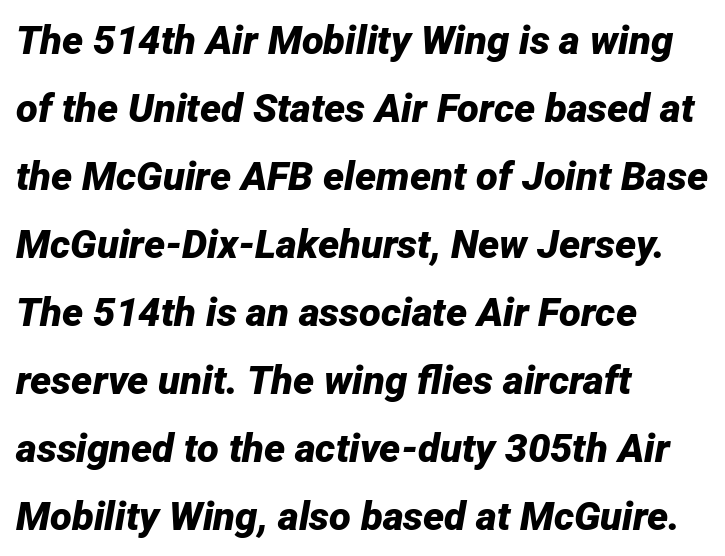
What weight is shown? A full bold with thick strokes. Each word holds together tightly as a unit, with standard inter-letter gaps. The typography opts for an oblique posture over an upright one. Spacing verdict: proportional, widths tailored to each character.
